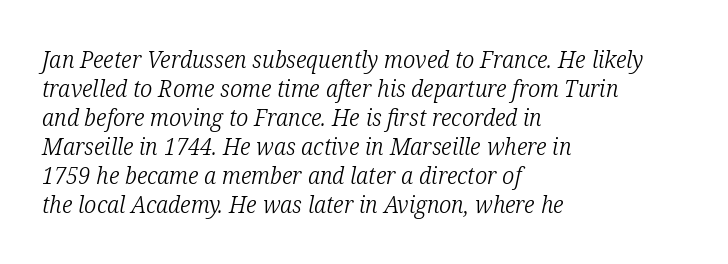
Q: Is the text bold? A: No.
Q: Is the text italic (slanted)? A: Yes, it leans right by about 12 degrees.
Q: Is the text underlined? A: No.
Q: How is the paragraph aligned? A: Left-aligned.
Q: Is the spacing between letters normal or unusually wide? A: Normal.
